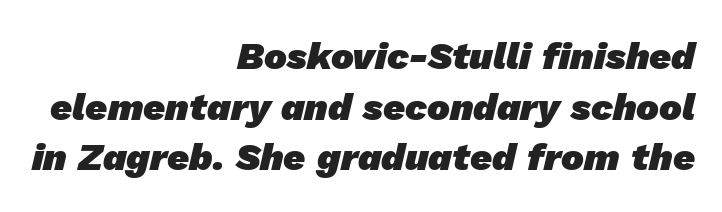
The image shows 38 px heavy sans-serif type; set right-aligned, normal line spacing (1.33x), normal letter spacing, not underlined; low stroke contrast and a medium x-height.
